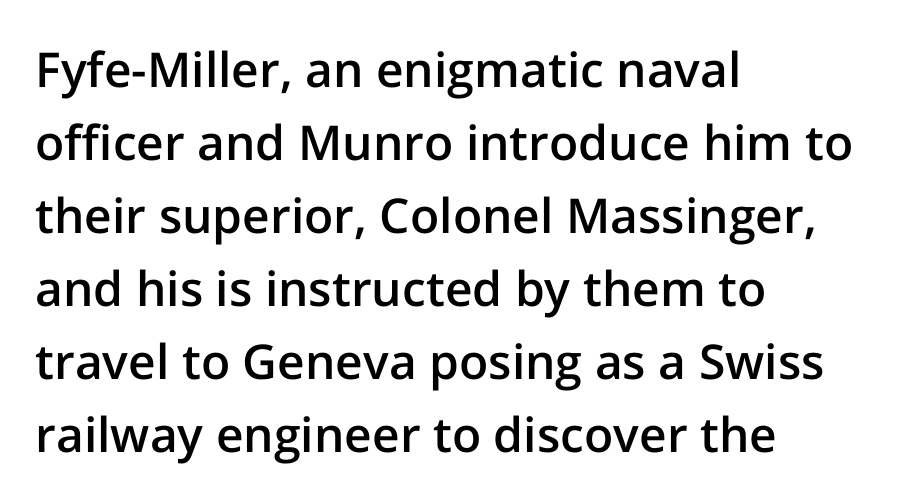
{"serif": "no", "italic": "no", "bold": "semi", "weight": "semibold", "width": "normal", "stroke_contrast": "low", "x_height": "medium", "monospaced": "no", "underline": "no", "align": "left", "line_spacing": "normal", "line_spacing_ratio": 1.52, "letter_spacing": "normal", "letter_spacing_em": 0.0, "glyph_px": 48}
